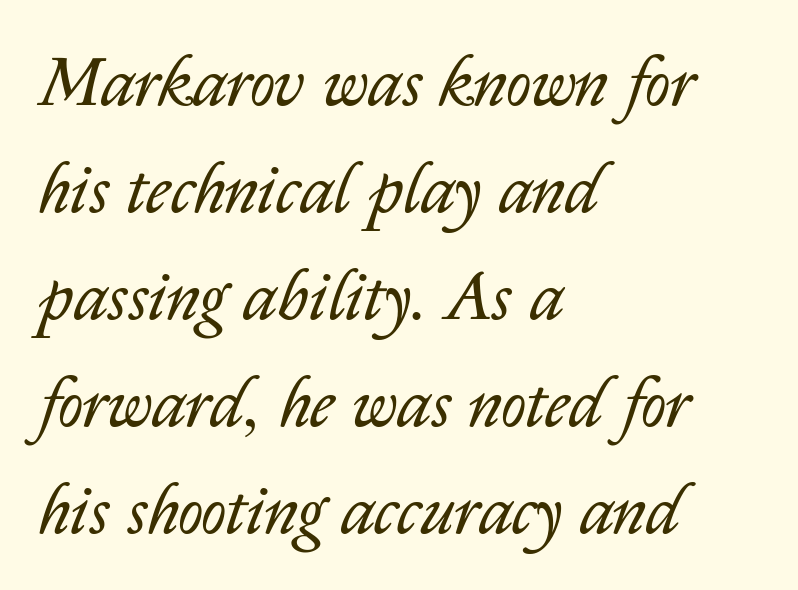
This sample has the flowing, uneven cadence of proportional lettering. Short note: letters normally spaced. Words float on clear page, feet unadorned. The block of text has a typical density, with ordinary space between rows. Stroke mass is kept to a normal reading level or below.
